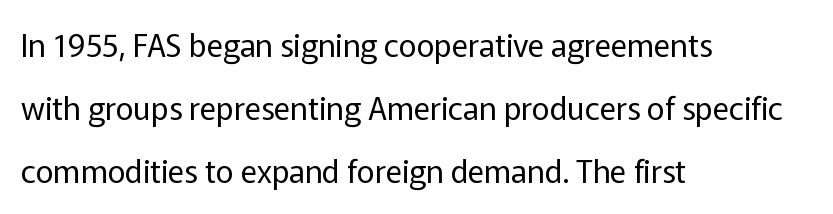
{"serif": "no", "italic": "no", "bold": "no", "weight": "regular", "width": "normal", "stroke_contrast": "low", "x_height": "medium", "monospaced": "no", "underline": "no", "align": "left", "line_spacing": "loose", "line_spacing_ratio": 2.04, "letter_spacing": "normal", "letter_spacing_em": 0.0, "glyph_px": 31}
